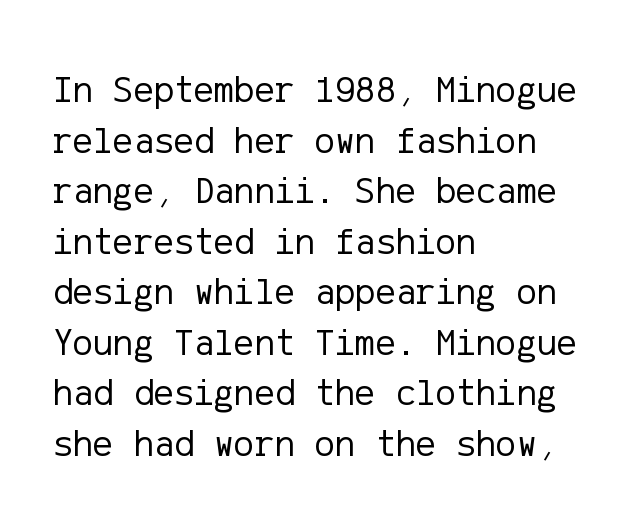
{"serif": "no", "italic": "no", "bold": "no", "weight": "regular", "width": "normal", "stroke_contrast": "low", "x_height": "medium", "underline": "no", "align": "left", "line_spacing": "normal", "line_spacing_ratio": 1.33, "letter_spacing": "normal", "letter_spacing_em": 0.0, "glyph_px": 38}
